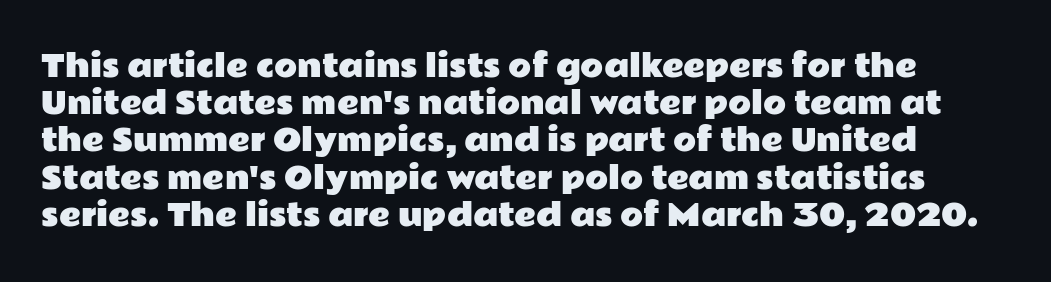
{"serif": "no", "italic": "no", "width": "wide", "stroke_contrast": "low", "x_height": "medium", "monospaced": "no", "underline": "no", "line_spacing_ratio": 1.24, "letter_spacing": "normal", "letter_spacing_em": 0.0, "glyph_px": 30}
